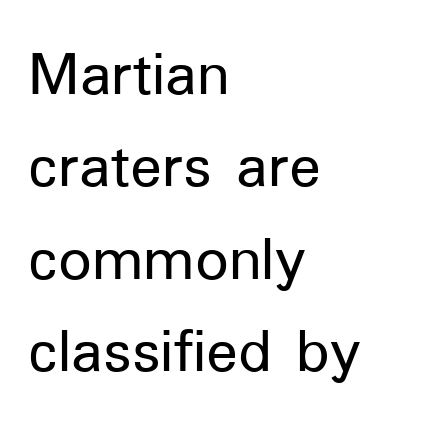
Q: Is the text italic (slanted)? A: No, it is upright.
Q: Is the typeface a serif or a sans-serif typeface? A: Sans-serif.
Q: Is the text underlined? A: No.
Q: How is the paragraph aligned? A: Left-aligned.
Q: Is the spacing between letters normal or unusually wide? A: Normal.
Q: Is the spacing between lines tight, normal or loose? A: Normal.
Q: Width (condensed, normal, or wide)? A: Normal.
Q: Stroke contrast? A: Low.
Q: x-height? A: Medium.
Q: Monospaced? A: No.
